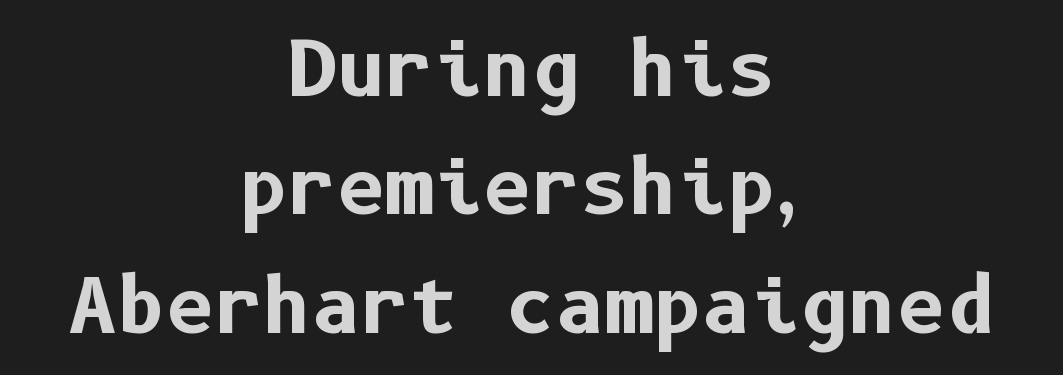
{"serif": "no", "italic": "no", "bold": "yes", "weight": "bold", "width": "normal", "stroke_contrast": "low", "x_height": "medium", "underline": "no", "align": "center", "line_spacing": "normal", "line_spacing_ratio": 1.58, "letter_spacing": "normal", "letter_spacing_em": 0.0, "glyph_px": 75}
